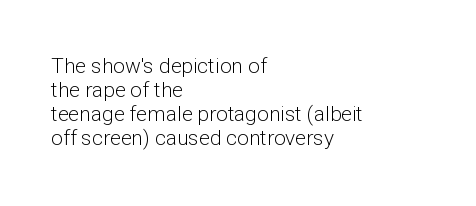
The image shows 21 px text type, upright; set left-aligned, tight line spacing (1.15x), normal letter spacing, not underlined.
